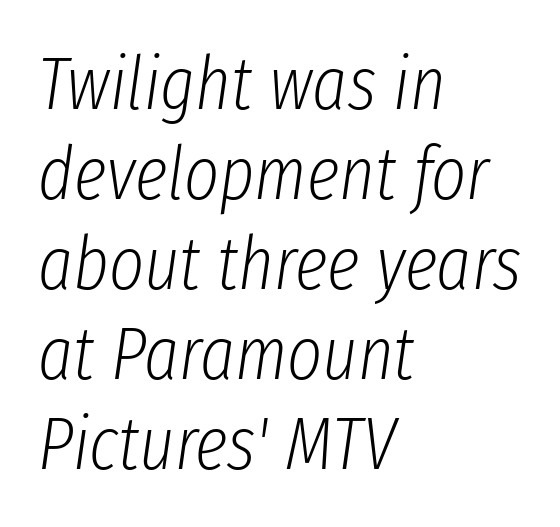
{"italic": "yes", "lean": "right", "slant_degrees": 8, "bold": "no", "weight": "light", "width": "condensed", "stroke_contrast": "low", "x_height": "medium", "monospaced": "no", "underline": "no", "align": "left", "line_spacing_ratio": 1.2, "letter_spacing": "normal", "letter_spacing_em": 0.0, "glyph_px": 75}
